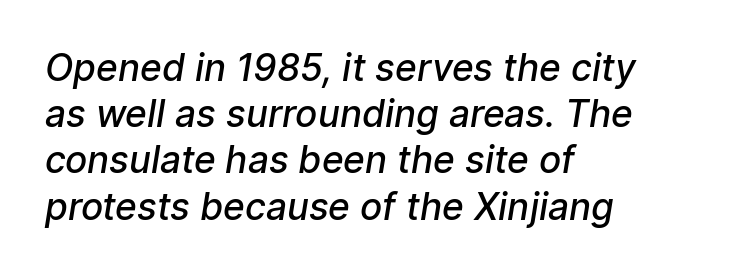
The image shows 37 px semibold sans-serif type; set left-aligned, normal line spacing (1.25x), normal letter spacing, not underlined; low stroke contrast and a medium x-height.
